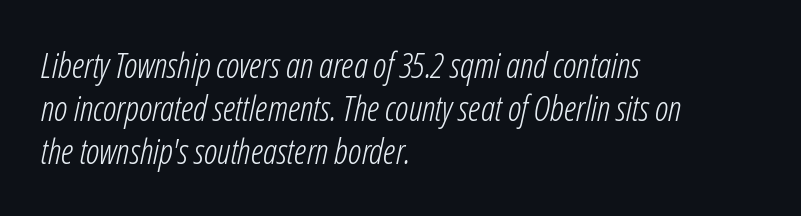
{"italic": "yes", "lean": "right", "slant_degrees": 12, "bold": "no", "weight": "light", "width": "condensed", "stroke_contrast": "low", "x_height": "medium", "monospaced": "no", "underline": "no", "align": "left", "line_spacing_ratio": 1.23, "letter_spacing": "normal", "letter_spacing_em": 0.0, "glyph_px": 35}
